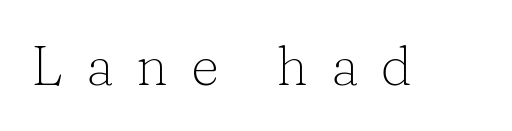
{"serif": "yes", "italic": "no", "bold": "no", "weight": "light", "width": "normal", "stroke_contrast": "low", "x_height": "medium", "monospaced": "no", "underline": "no", "letter_spacing": "wide", "letter_spacing_em": 0.41, "glyph_px": 55}
